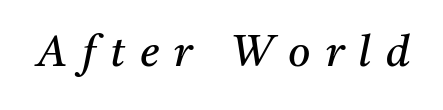
Q: Is the text bold? A: No.
Q: Is the text italic (slanted)? A: Yes, it leans right by about 11 degrees.
Q: Is the typeface a serif or a sans-serif typeface? A: Serif.
Q: Is the text underlined? A: No.
Q: Is the spacing between letters normal or unusually wide? A: Unusually wide.
Q: Width (condensed, normal, or wide)? A: Normal.
Q: Stroke contrast? A: Medium.
Q: x-height? A: Medium.
Q: Monospaced? A: No.
